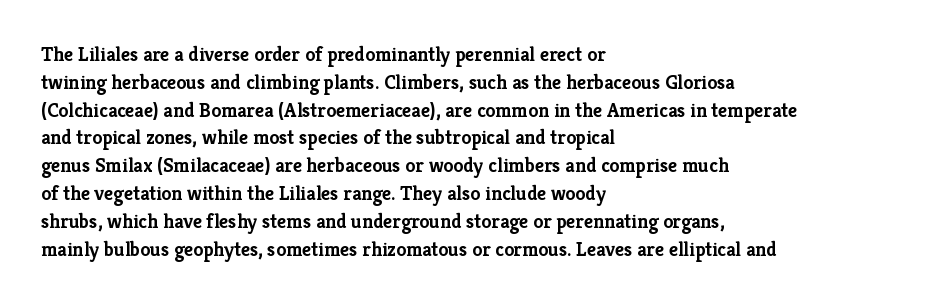
{"italic": "no", "bold": "yes", "underline": "no", "align": "left", "line_spacing": "normal", "line_spacing_ratio": 1.39, "letter_spacing": "normal", "letter_spacing_em": 0.0, "glyph_px": 20}
